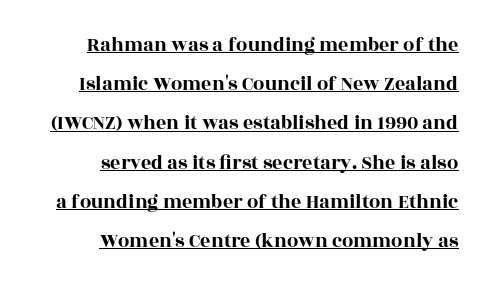
Caption: lettering with a line underneath. This sample uses an upright cut, with every glyph sitting square on the baseline. The vertical gap from one line to the next is large. The horizontal fit of the characters is conventional and even. Typeset ragged left — the right edge is the straight one.
